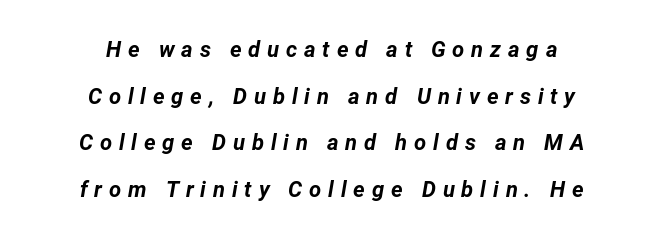
The image shows 22 px bold type, italic (leaning right); set centered, loose line spacing (2.12x), unusually wide letter spacing (+0.31 em), not underlined.
